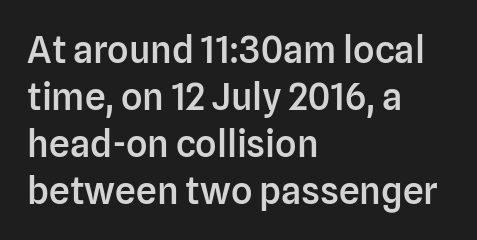
{"serif": "no", "italic": "no", "bold": "semi", "weight": "semibold", "width": "normal", "stroke_contrast": "low", "x_height": "medium", "monospaced": "no", "underline": "no", "align": "left", "line_spacing": "normal", "line_spacing_ratio": 1.27, "letter_spacing": "normal", "letter_spacing_em": 0.0, "glyph_px": 37}
